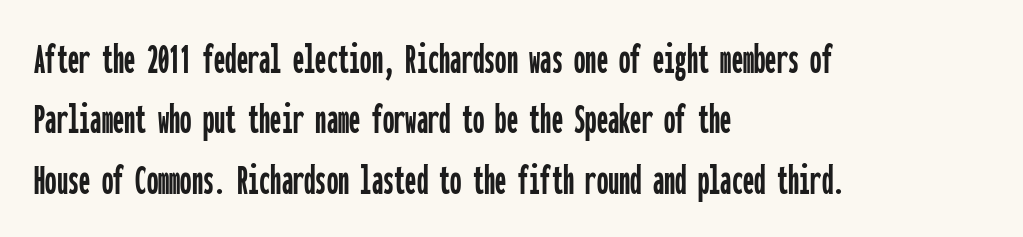
{"serif": "no", "italic": "no", "width": "condensed", "stroke_contrast": "low", "x_height": "medium", "monospaced": "yes", "underline": "no", "align": "left", "line_spacing": "normal", "line_spacing_ratio": 1.34, "letter_spacing": "normal", "letter_spacing_em": 0.0, "glyph_px": 45}
